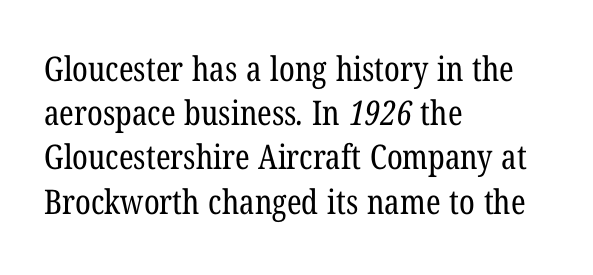
Q: Is the text bold? A: No.
Q: Is the typeface a serif or a sans-serif typeface? A: Serif.
Q: Is the text underlined? A: No.
Q: How is the paragraph aligned? A: Left-aligned.
Q: Is the spacing between letters normal or unusually wide? A: Normal.
Q: Is the spacing between lines tight, normal or loose? A: Normal.
Q: Width (condensed, normal, or wide)? A: Condensed.
Q: Stroke contrast? A: Low.
Q: x-height? A: Medium.
Q: Monospaced? A: No.
